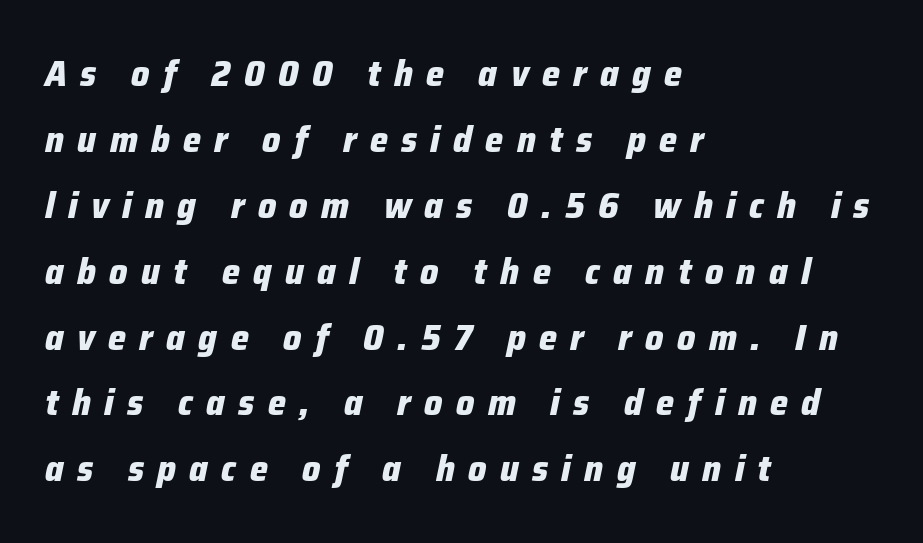
The zone under the glyphs is completely vacant. Chunky letters — that's bold for sure. Each line starts at the same left margin while the right side varies. Posture: slanted. Is this a fixed-width face? No — the glyphs have proportional, varying widths.
